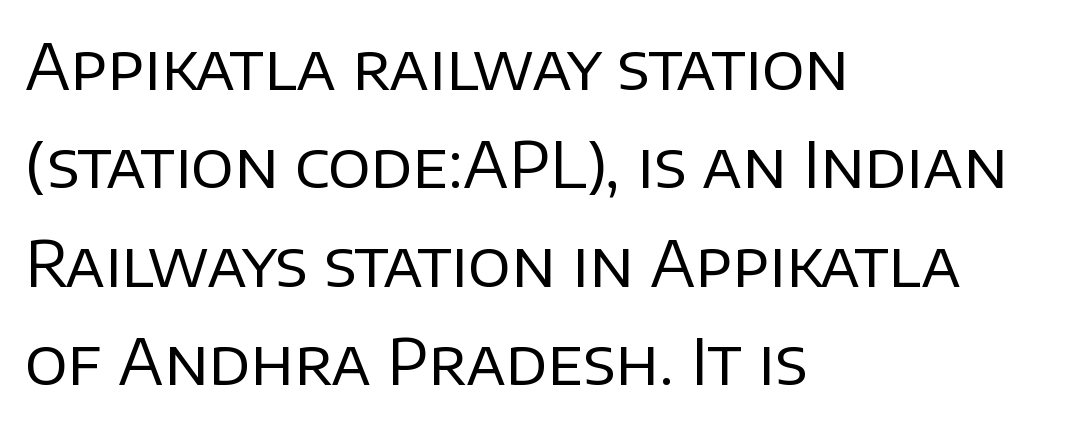
The glyphs are unaccompanied by any horizontal stroke below them. Each letter's strokes conclude bluntly, with no projecting serifs. No extra tracking has been applied to these lines. Think of a printed novel: that variable character pitch is what you see here.
